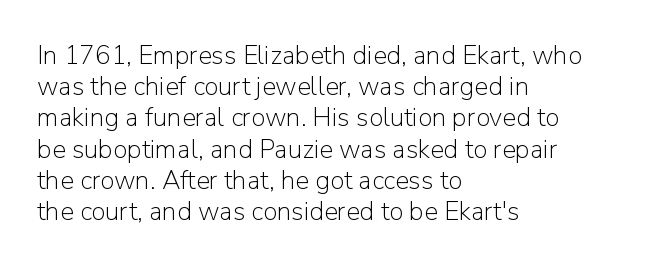
Q: Is the text bold? A: No.
Q: Is the text italic (slanted)? A: No, it is upright.
Q: Is the text underlined? A: No.
Q: How is the paragraph aligned? A: Left-aligned.
Q: Is the spacing between letters normal or unusually wide? A: Normal.
